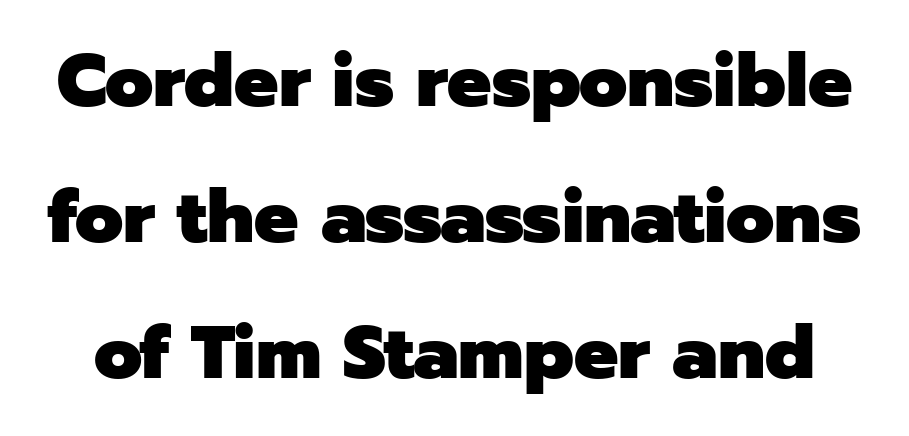
Q: Is the text bold? A: Yes.
Q: Is the text italic (slanted)? A: No, it is upright.
Q: Is the typeface a serif or a sans-serif typeface? A: Sans-serif.
Q: Is the text underlined? A: No.
Q: Is the spacing between letters normal or unusually wide? A: Normal.
Q: Width (condensed, normal, or wide)? A: Normal.
Q: Stroke contrast? A: Low.
Q: x-height? A: Medium.
Q: Monospaced? A: No.
